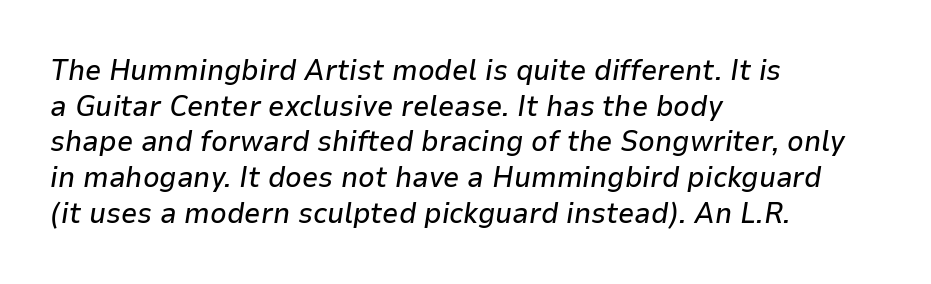
{"italic": "yes", "lean": "right", "slant_degrees": 9, "width": "normal", "stroke_contrast": "low", "x_height": "medium", "monospaced": "no", "underline": "no", "align": "left", "line_spacing_ratio": 1.23, "letter_spacing": "normal", "letter_spacing_em": 0.0, "glyph_px": 29}
